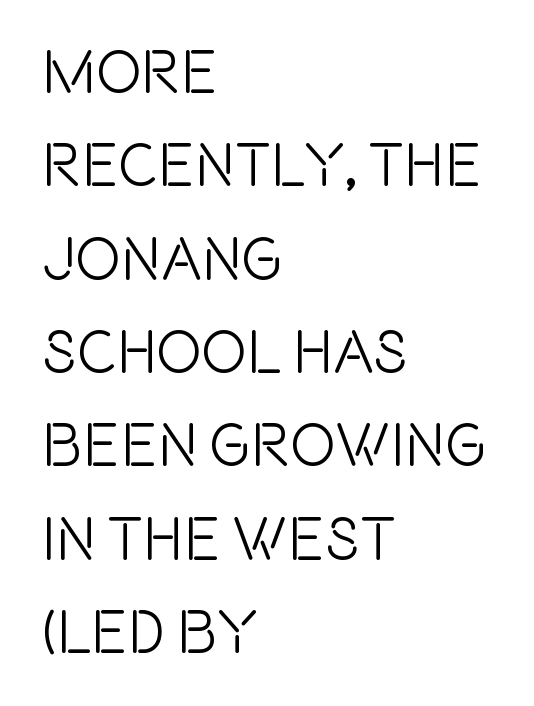
{"serif": "no", "italic": "no", "width": "condensed", "x_height": "large", "monospaced": "no", "underline": "no", "align": "left", "line_spacing": "normal", "line_spacing_ratio": 1.53, "letter_spacing": "normal", "letter_spacing_em": 0.0, "glyph_px": 61}
